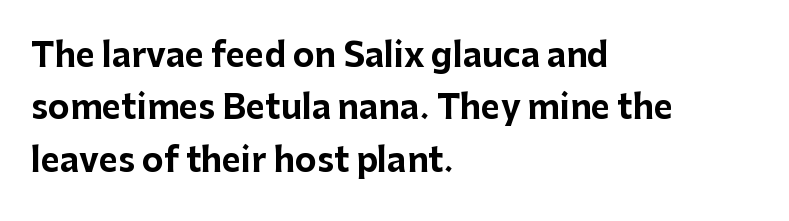
What weight is shown? A full bold with thick strokes. Every stem runs plumb, perpendicular to the baseline. Is this a sans? Yes — the strokes have no serifs. Here the glyphs are tracked normally, forming tight word shapes. Has an underline been added? It has not.
